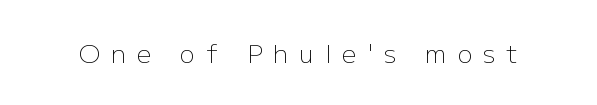
Q: Is the text bold? A: No.
Q: Is the text italic (slanted)? A: No, it is upright.
Q: Is the text underlined? A: No.
Q: Is the spacing between letters normal or unusually wide? A: Unusually wide.
